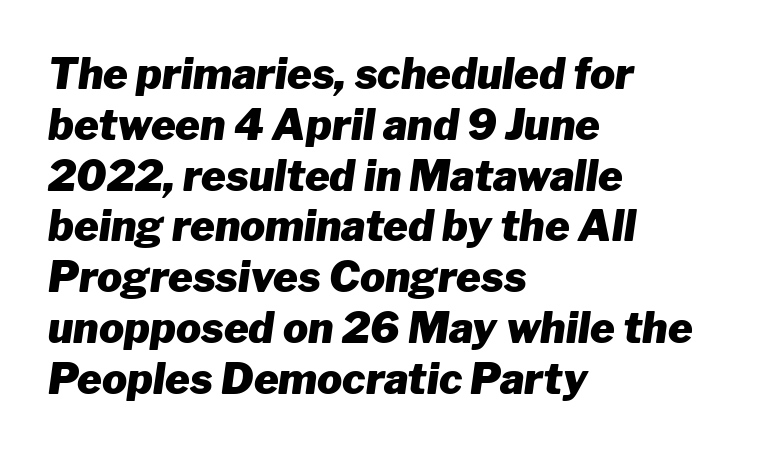
The image shows 42 px heavy type, italic (leaning right); set left-aligned, line spacing 1.21x, normal letter spacing, not underlined; low stroke contrast and a medium x-height.
